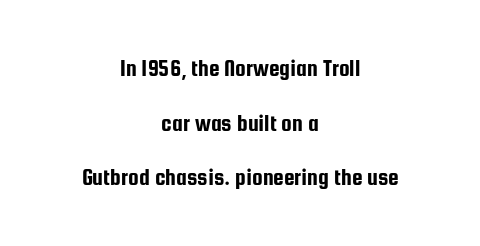
Q: Is the text italic (slanted)? A: No, it is upright.
Q: Is the text underlined? A: No.
Q: How is the paragraph aligned? A: Centered.
Q: Is the spacing between letters normal or unusually wide? A: Normal.
Q: Is the spacing between lines tight, normal or loose? A: Loose.
